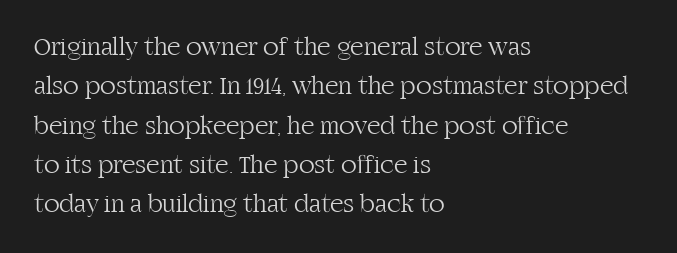
The image shows 26 px text type, upright; set left-aligned, normal line spacing (1.51x), normal letter spacing, not underlined.
